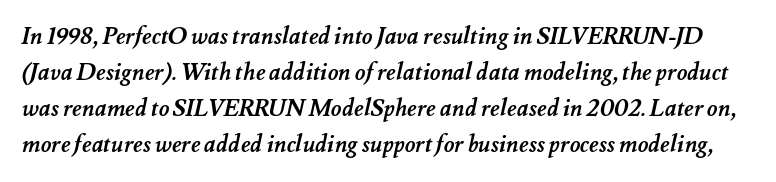
Q: Is the text bold? A: Yes.
Q: Is the text underlined? A: No.
Q: Is the spacing between letters normal or unusually wide? A: Normal.
Q: Is the spacing between lines tight, normal or loose? A: Normal.
